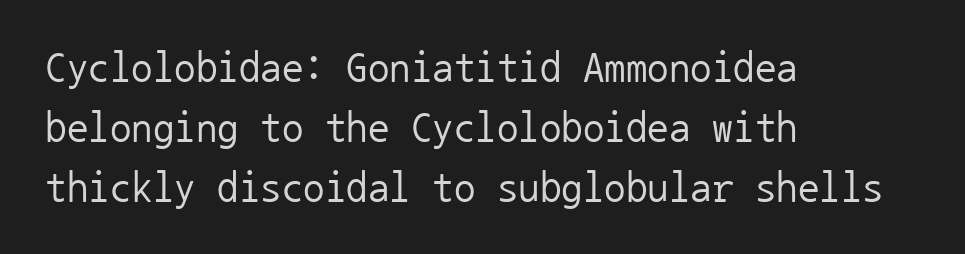
{"serif": "no", "italic": "no", "bold": "no", "weight": "regular", "width": "normal", "stroke_contrast": "low", "x_height": "medium", "monospaced": "yes", "underline": "no", "align": "left", "line_spacing": "normal", "line_spacing_ratio": 1.39, "letter_spacing": "normal", "letter_spacing_em": 0.0, "glyph_px": 43}
